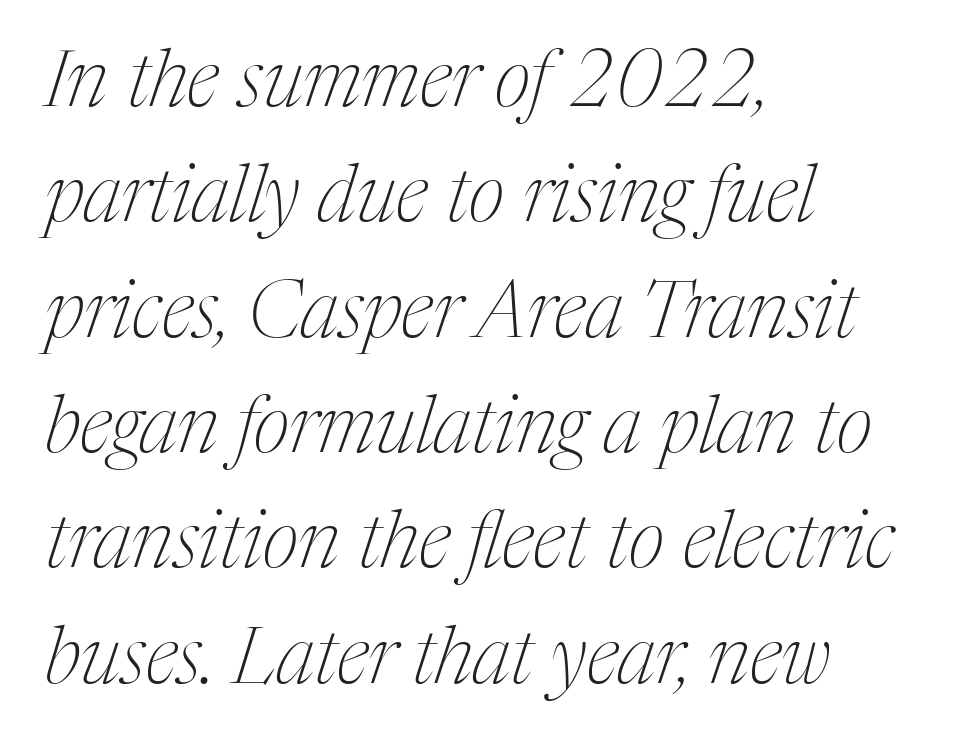
Tracking here is standard; glyphs follow each other at the usual distance. The face used here is proportionally spaced, like ordinary book or web type. A classic flush-left, rag-right setting is used for this passage. Bare-footed words on every line. Stems and bowls with no extra thickness — not bold.
